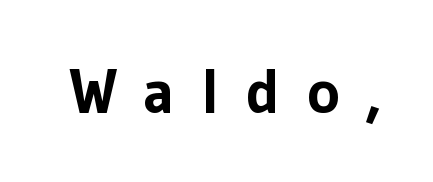
A bare baseline throughout the passage. Type style note: lacks serifs. Strokes here are thick enough to call this a true bold. The typography opts for an upright posture over an oblique one. Think of a printed novel: that variable character pitch is what you see here.
